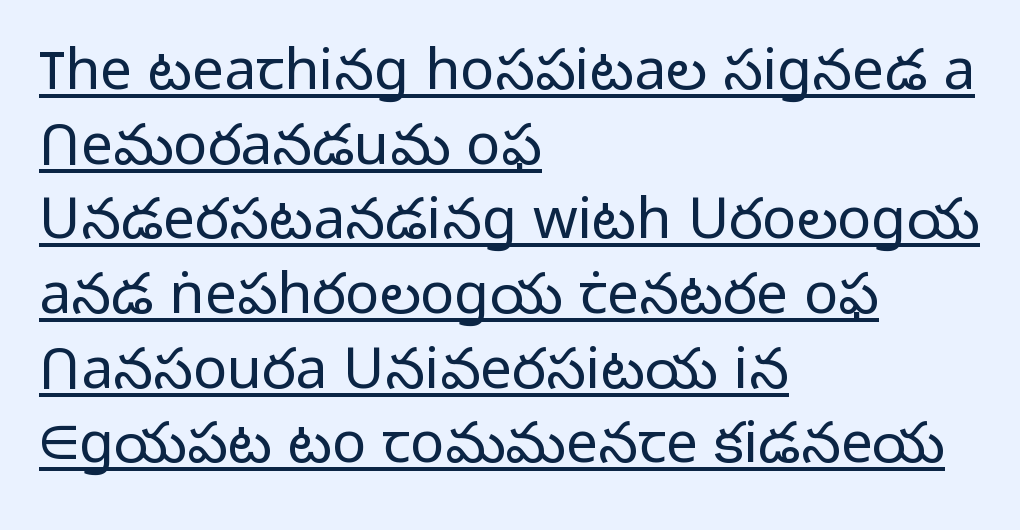
{"serif": "no", "italic": "no", "bold": "no", "weight": "light", "width": "normal", "stroke_contrast": "low", "x_height": "medium", "monospaced": "no", "underline": "yes", "align": "left", "line_spacing": "normal", "line_spacing_ratio": 1.31, "letter_spacing": "normal", "letter_spacing_em": 0.0, "glyph_px": 57}
